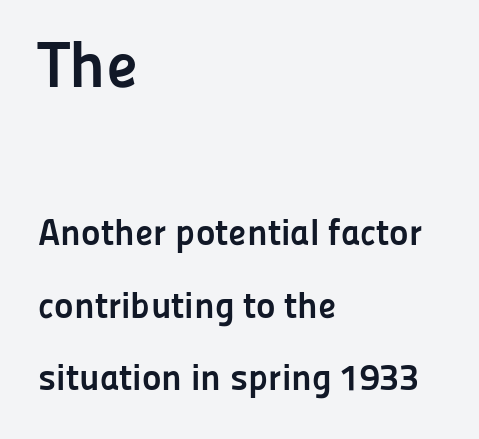
Q: Is the text bold? A: Yes.
Q: Is the text italic (slanted)? A: No, it is upright.
Q: Is the typeface a serif or a sans-serif typeface? A: Sans-serif.
Q: Is the text underlined? A: No.
Q: How is the paragraph aligned? A: Left-aligned.
Q: Is the spacing between letters normal or unusually wide? A: Normal.
Q: Is the spacing between lines tight, normal or loose? A: Loose.
Q: Which block of text is set in a larger size, the first (top) or the second (bottom)? A: The first (top) one.
Q: Width (condensed, normal, or wide)? A: Normal.
Q: Stroke contrast? A: Low.
Q: x-height? A: Medium.
Q: Monospaced? A: No.
